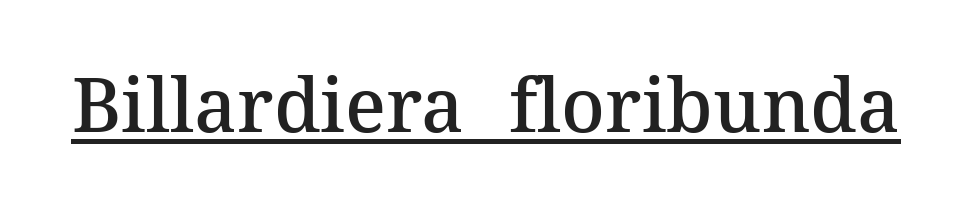
{"serif": "yes", "italic": "no", "bold": "semi", "weight": "semibold", "width": "normal", "stroke_contrast": "medium", "x_height": "medium", "monospaced": "no", "underline": "yes", "letter_spacing": "normal", "letter_spacing_em": 0.0, "glyph_px": 75}
